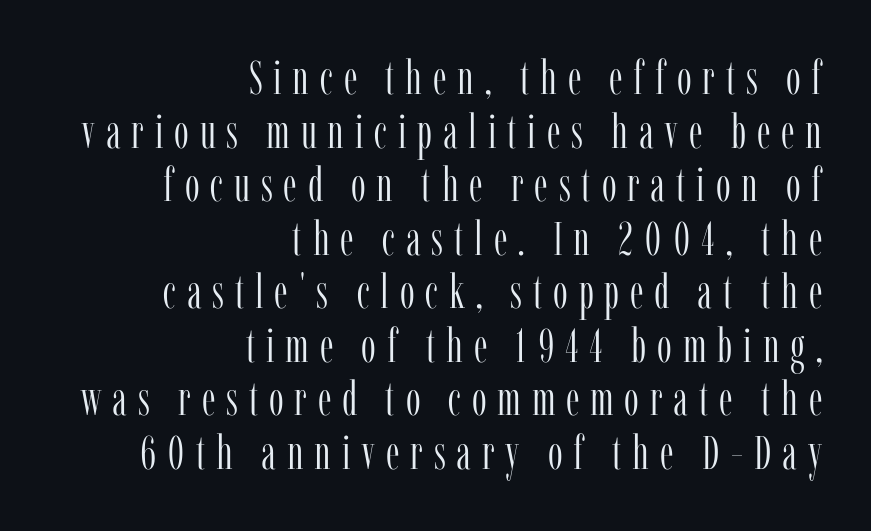
The image shows 47 px light, condensed serif type, upright; set right-aligned, tight line spacing (1.14x), unusually wide letter spacing (+0.23 em), not underlined; low stroke contrast and a medium x-height.
